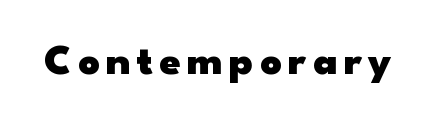
The image shows 42 px heavy, wide sans-serif type, upright; set not underlined; low stroke contrast and a small x-height.
